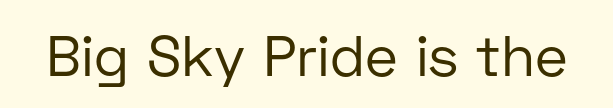
The image shows 57 px regular-weight sans-serif type, upright; set normal letter spacing, not underlined; low stroke contrast and a medium x-height.
